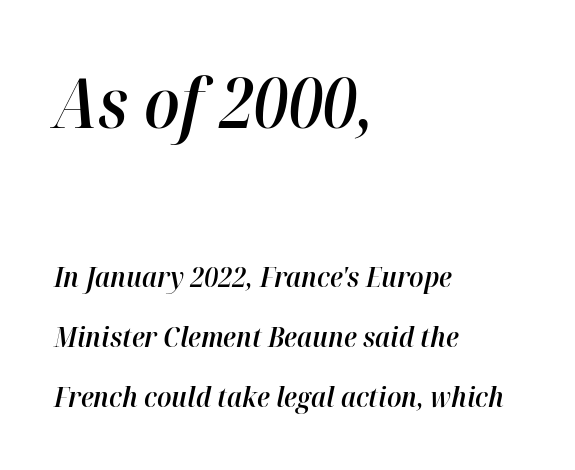
The image shows 69 px semibold type, italic (leaning right); set left-aligned, loose line spacing (2.14x), normal letter spacing, not underlined; the first (top) block is 2.46x larger; high stroke contrast and a medium x-height.
